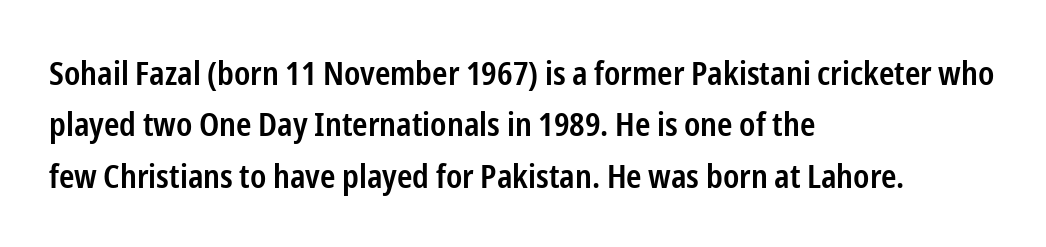
The image shows 33 px semibold, condensed sans-serif type, upright; set left-aligned, normal line spacing (1.56x), normal letter spacing, not underlined; low stroke contrast and a medium x-height.
